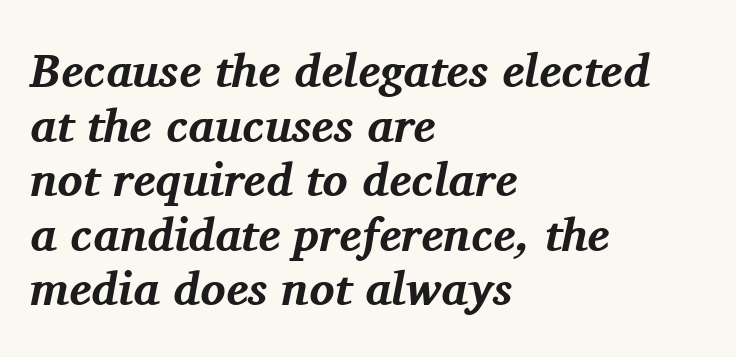
Q: Is the text bold? A: Yes.
Q: Is the text italic (slanted)? A: Yes, it leans right by about 11 degrees.
Q: Is the typeface a serif or a sans-serif typeface? A: Serif.
Q: Is the text underlined? A: No.
Q: How is the paragraph aligned? A: Left-aligned.
Q: Is the spacing between letters normal or unusually wide? A: Normal.
Q: Width (condensed, normal, or wide)? A: Normal.
Q: Stroke contrast? A: Medium.
Q: x-height? A: Medium.
Q: Monospaced? A: No.
